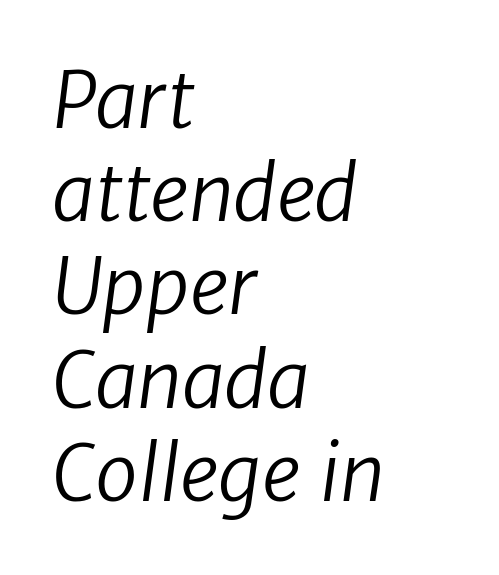
The image shows 77 px regular-weight sans-serif type; set left-aligned, line spacing 1.21x, normal letter spacing, not underlined; low stroke contrast and a medium x-height.
